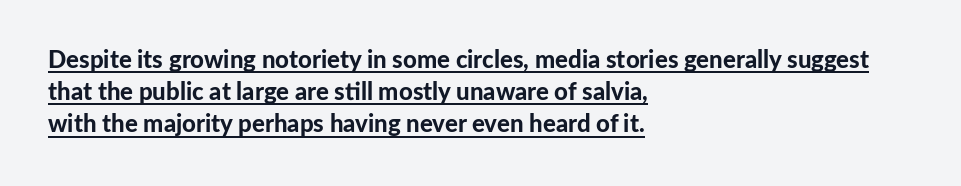
The image shows 24 px bold type, upright; set left-aligned, normal line spacing (1.34x), normal letter spacing, underlined.
